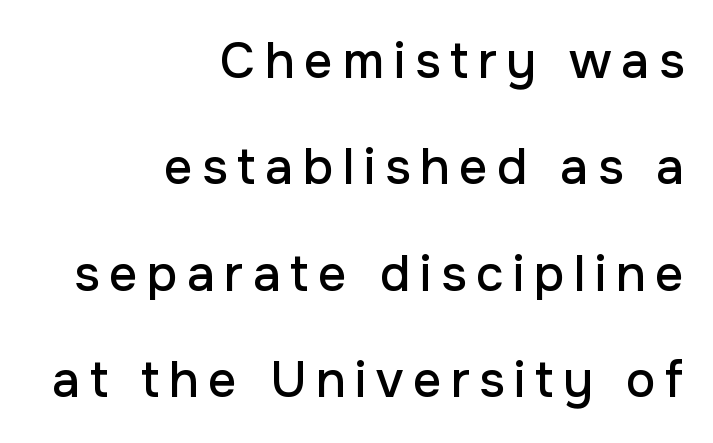
Q: Is the text italic (slanted)? A: No, it is upright.
Q: Is the typeface a serif or a sans-serif typeface? A: Sans-serif.
Q: Is the text underlined? A: No.
Q: How is the paragraph aligned? A: Right-aligned.
Q: Is the spacing between lines tight, normal or loose? A: Loose.
Q: Width (condensed, normal, or wide)? A: Normal.
Q: Stroke contrast? A: Low.
Q: x-height? A: Medium.
Q: Monospaced? A: No.
